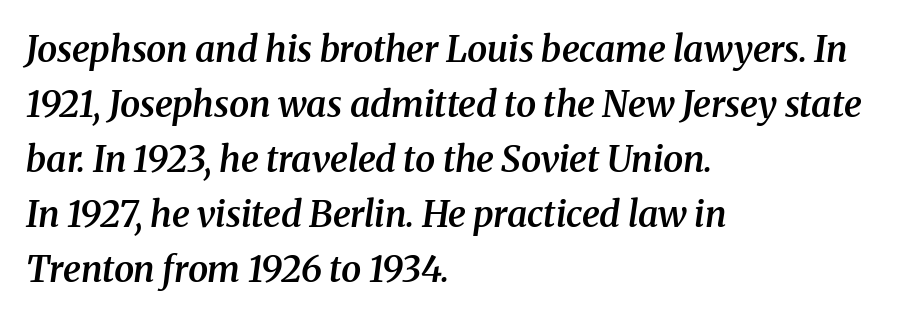
Q: Is the text bold? A: Semi-bold.
Q: Is the text italic (slanted)? A: Yes, it leans right by about 8 degrees.
Q: Is the typeface a serif or a sans-serif typeface? A: Serif.
Q: Is the text underlined? A: No.
Q: How is the paragraph aligned? A: Left-aligned.
Q: Is the spacing between letters normal or unusually wide? A: Normal.
Q: Is the spacing between lines tight, normal or loose? A: Normal.
Q: Width (condensed, normal, or wide)? A: Normal.
Q: Stroke contrast? A: Medium.
Q: x-height? A: Medium.
Q: Monospaced? A: No.
